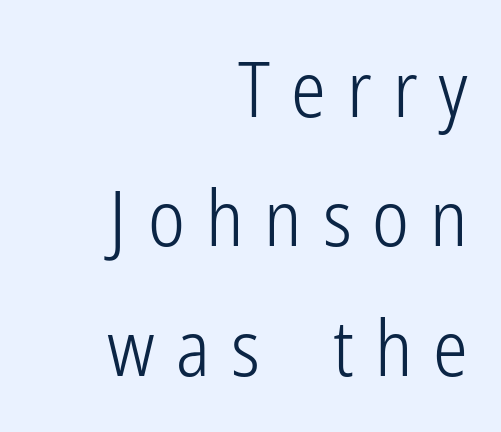
Is the letter spacing exaggerated? Yes — the characters are pushed far apart. Here the designer chose a conventional face with non-uniform glyph widths. The block of text has a typical density, with ordinary space between rows. The letters stand upright; this is a roman face. Just letters on the line, the space beneath them empty. One-word summary of the alignment: right.
